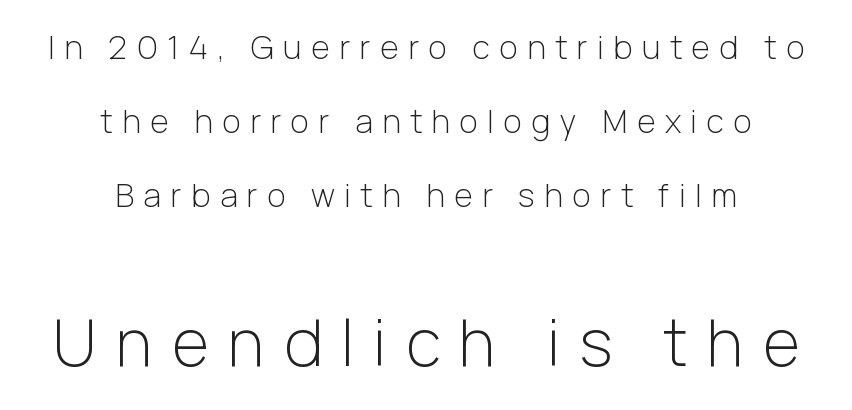
The image shows 64 px light sans-serif type, upright; set centered, loose line spacing (2.31x), unusually wide letter spacing (+0.3 em), not underlined; the second (bottom) block is 2.0x larger; low stroke contrast and a medium x-height.
